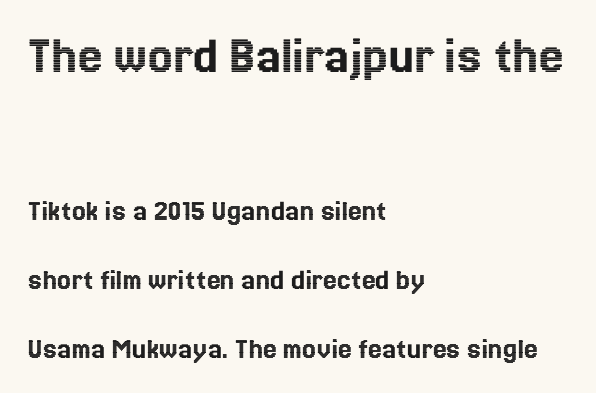
The rendering uses natural spacing where letterforms have individual widths. A typesetter would call this zero additional tracking. Airy leading. Is the lower block the larger one? No — the upper block carries the bigger type. Nobody drew a line under any word here.
